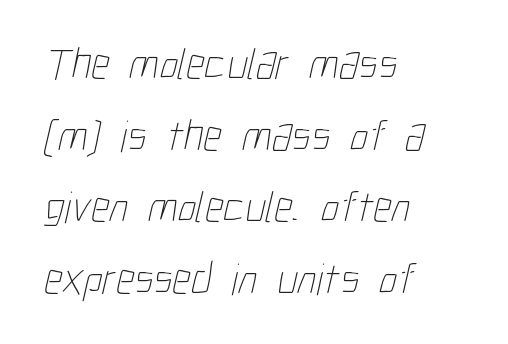
Q: Is the text bold? A: No.
Q: Is the text underlined? A: No.
Q: How is the paragraph aligned? A: Left-aligned.
Q: Is the spacing between letters normal or unusually wide? A: Normal.
Q: Is the spacing between lines tight, normal or loose? A: Normal.
Q: Width (condensed, normal, or wide)? A: Condensed.
Q: Stroke contrast? A: Low.
Q: x-height? A: Medium.
Q: Monospaced? A: No.
